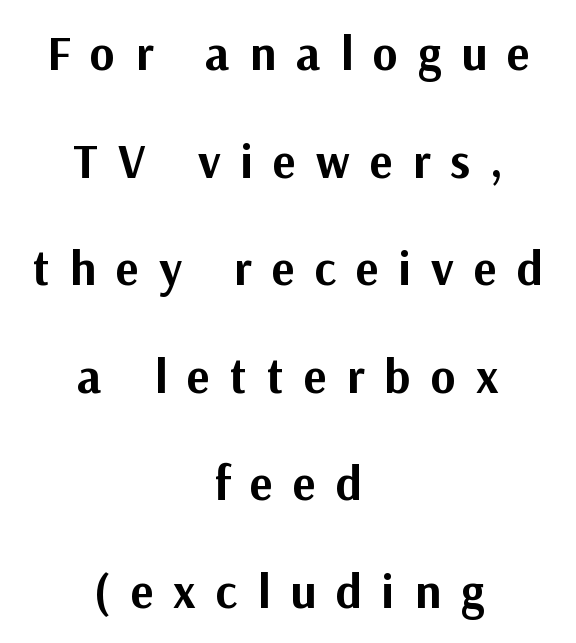
Q: Is the text bold? A: Yes.
Q: Is the text italic (slanted)? A: No, it is upright.
Q: Is the typeface a serif or a sans-serif typeface? A: Sans-serif.
Q: Is the text underlined? A: No.
Q: How is the paragraph aligned? A: Centered.
Q: Is the spacing between letters normal or unusually wide? A: Unusually wide.
Q: Is the spacing between lines tight, normal or loose? A: Loose.
Q: Width (condensed, normal, or wide)? A: Normal.
Q: Stroke contrast? A: Medium.
Q: x-height? A: Medium.
Q: Monospaced? A: No.
